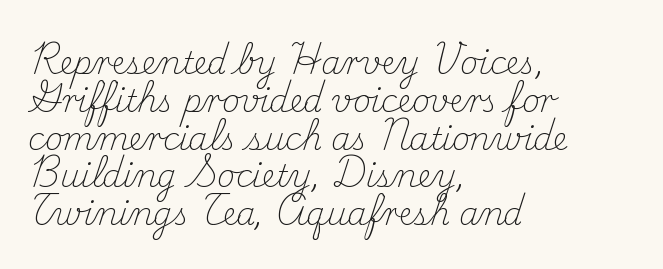
Character widths vary here, with narrow letters taking less room than wide ones. Nothing heavy about these letters — not bold at all. The rendering anchors every line to the left-hand side. The letterforms sit shoulder to shoulder at normal distance.
